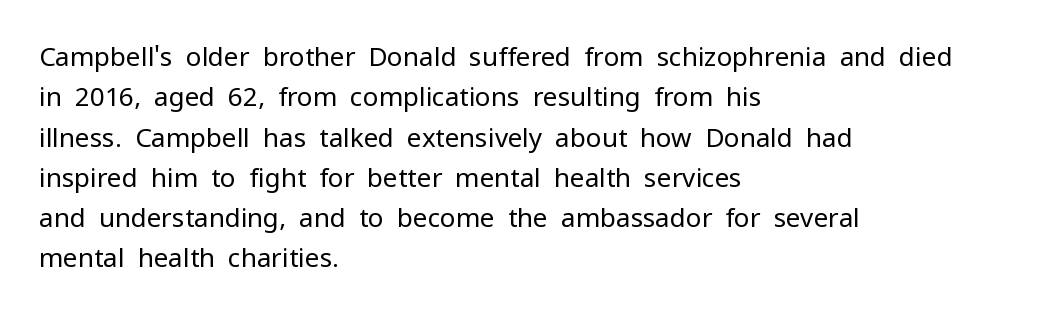
The image shows 26 px text type, upright; set left-aligned, normal line spacing (1.55x), normal letter spacing, not underlined.
